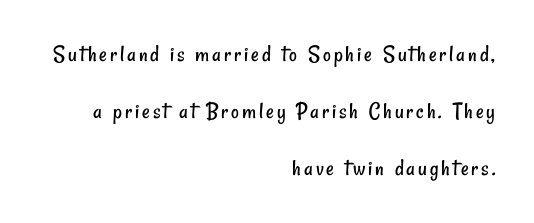
Only glyphs here, with clear space below each row. Notice the wide empty band between every row — that's loose leading. The passage shown is not bold in any degree. One-word summary of the alignment: right.
